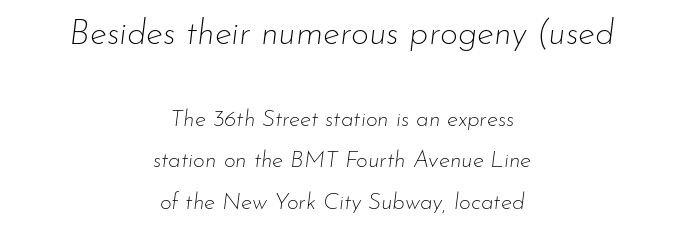
{"italic": "yes", "lean": "right", "slant_degrees": 7, "bold": "no", "weight": "thin", "width": "normal", "stroke_contrast": "low", "x_height": "small", "monospaced": "no", "underline": "no", "align": "center", "line_spacing_ratio": 1.8, "letter_spacing": "normal", "letter_spacing_em": 0.0, "larger_block": "first", "size_ratio": 1.52, "glyph_px": 35}
